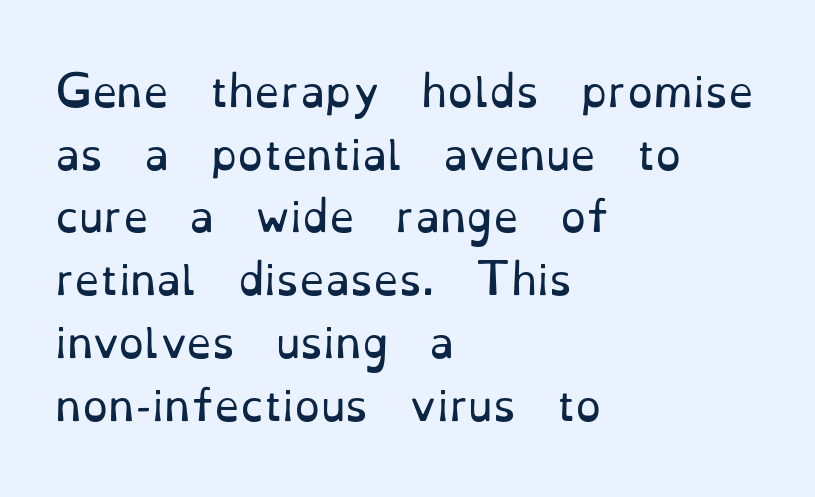
Q: Is the text bold? A: No.
Q: Is the text italic (slanted)? A: No, it is upright.
Q: Is the typeface a serif or a sans-serif typeface? A: Sans-serif.
Q: Is the text underlined? A: No.
Q: How is the paragraph aligned? A: Left-aligned.
Q: Is the spacing between letters normal or unusually wide? A: Normal.
Q: Is the spacing between lines tight, normal or loose? A: Normal.
Q: Width (condensed, normal, or wide)? A: Normal.
Q: Stroke contrast? A: Low.
Q: x-height? A: Small.
Q: Monospaced? A: No.
